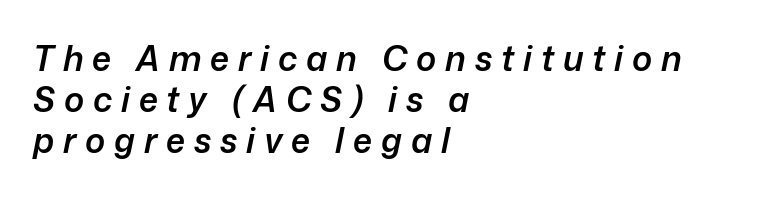
The image shows 34 px semibold type, italic (leaning right); set left-aligned, line spacing 1.2x, unusually wide letter spacing (+0.26 em), not underlined; low stroke contrast and a medium x-height.
